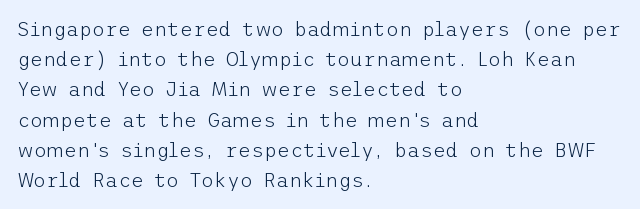
The image shows 20 px text type, upright; set left-aligned, normal line spacing (1.51x), normal letter spacing, not underlined.
